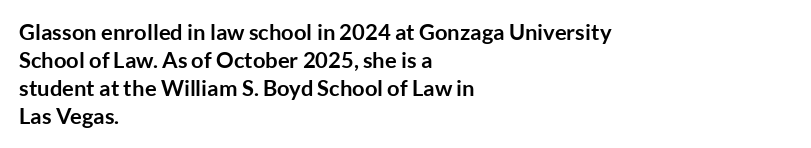
The image shows 22 px bold type, upright; set left-aligned, normal line spacing (1.28x), normal letter spacing, not underlined.
